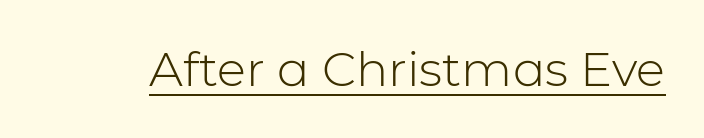
The image shows 48 px light sans-serif type, upright; set normal letter spacing, underlined; low stroke contrast and a medium x-height.
